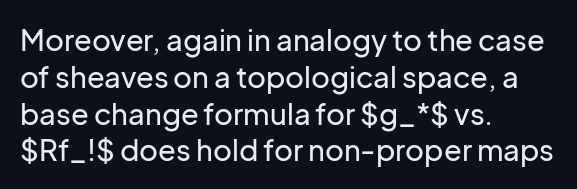
The image shows 29 px sans-serif type, upright; set left-aligned, normal line spacing (1.27x), normal letter spacing, not underlined; low stroke contrast and a medium x-height.
